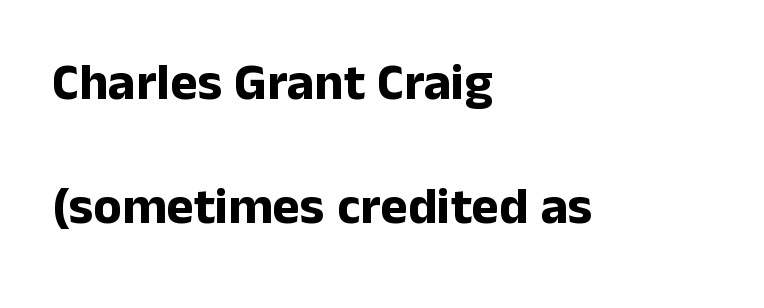
Q: Is the text bold? A: Yes.
Q: Is the text italic (slanted)? A: No, it is upright.
Q: Is the typeface a serif or a sans-serif typeface? A: Sans-serif.
Q: Is the text underlined? A: No.
Q: How is the paragraph aligned? A: Left-aligned.
Q: Is the spacing between letters normal or unusually wide? A: Normal.
Q: Is the spacing between lines tight, normal or loose? A: Loose.
Q: Width (condensed, normal, or wide)? A: Normal.
Q: Stroke contrast? A: Low.
Q: x-height? A: Medium.
Q: Monospaced? A: No.
